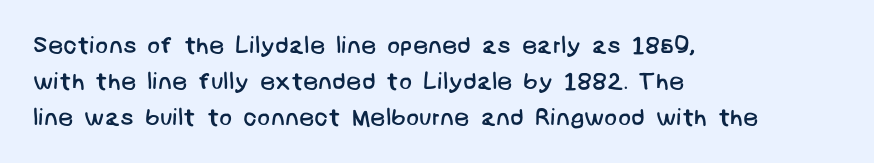
Q: Is the text bold? A: No.
Q: Is the text underlined? A: No.
Q: How is the paragraph aligned? A: Left-aligned.
Q: Is the spacing between letters normal or unusually wide? A: Normal.
Q: Is the spacing between lines tight, normal or loose? A: Normal.
